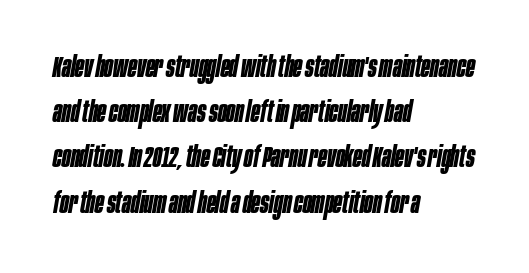
Q: Is the text bold? A: Yes.
Q: Is the text italic (slanted)? A: Yes, it leans right by about 10 degrees.
Q: Is the text underlined? A: No.
Q: How is the paragraph aligned? A: Left-aligned.
Q: Is the spacing between letters normal or unusually wide? A: Normal.
Q: Is the spacing between lines tight, normal or loose? A: Normal.
Q: Width (condensed, normal, or wide)? A: Condensed.
Q: Stroke contrast? A: Low.
Q: x-height? A: Large.
Q: Monospaced? A: No.
